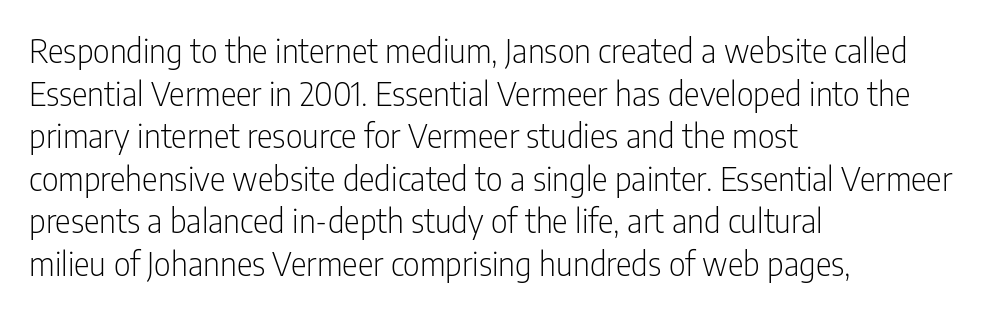
The image shows 33 px light, condensed sans-serif type, upright; set left-aligned, normal line spacing (1.29x), normal letter spacing, not underlined; low stroke contrast and a medium x-height.
